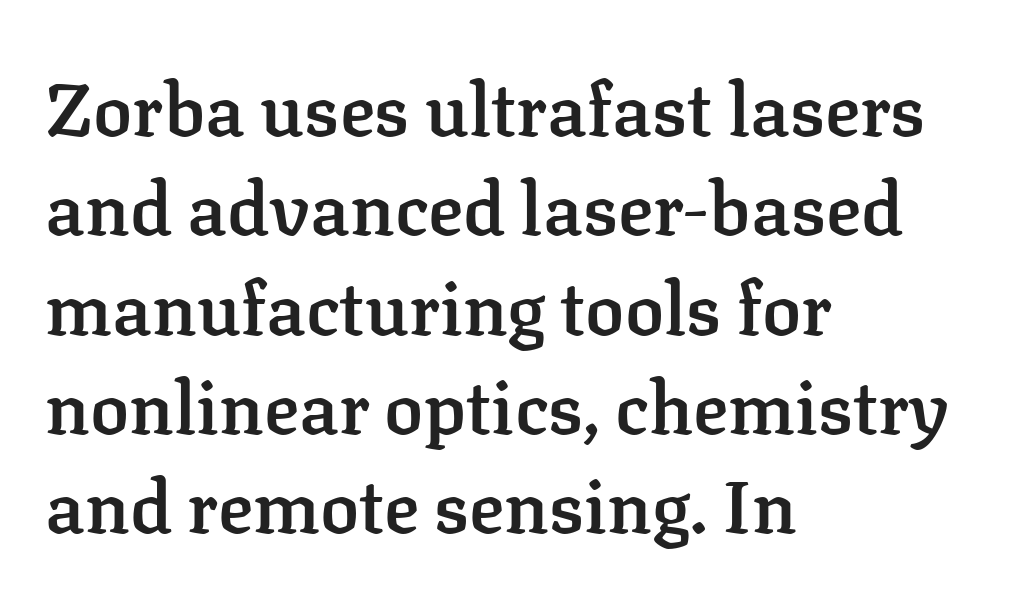
Q: Is the text bold? A: Semi-bold.
Q: Is the text italic (slanted)? A: No, it is upright.
Q: Is the typeface a serif or a sans-serif typeface? A: Serif.
Q: Is the text underlined? A: No.
Q: How is the paragraph aligned? A: Left-aligned.
Q: Is the spacing between letters normal or unusually wide? A: Normal.
Q: Is the spacing between lines tight, normal or loose? A: Normal.
Q: Width (condensed, normal, or wide)? A: Normal.
Q: Stroke contrast? A: Low.
Q: x-height? A: Medium.
Q: Monospaced? A: No.
